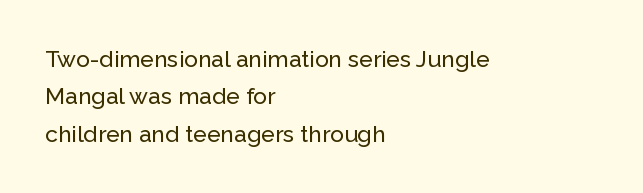
What stands out about the letter spacing? Nothing — it is the standard amount. Descenders hang freely into open space. Tall strokes in this sample are plumb rather than angled. Is the block centered? No — it sits flush against the left margin.
